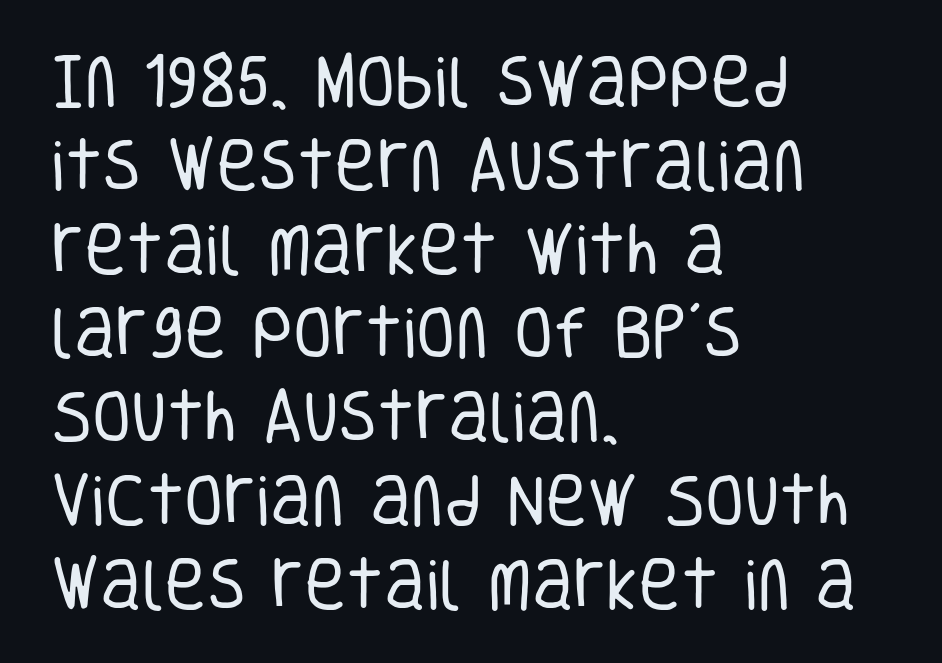
{"serif": "no", "italic": "no", "bold": "no", "weight": "regular", "width": "condensed", "stroke_contrast": "low", "x_height": "large", "monospaced": "no", "underline": "no", "align": "left", "line_spacing": "normal", "line_spacing_ratio": 1.47, "letter_spacing": "normal", "letter_spacing_em": 0.0, "glyph_px": 57}
